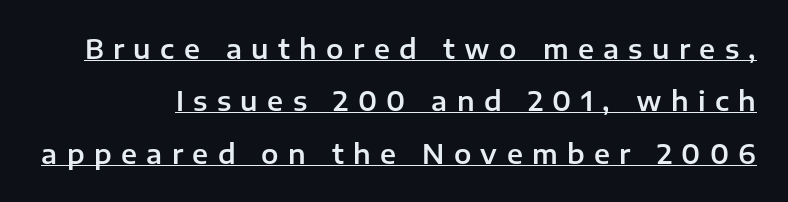
The face used here is rendered with a markedly widened letterfit. Every character sits straight up, as roman type does. Is there an underline? Yes — a line sits under the letters. Vertical spacing — loose.
